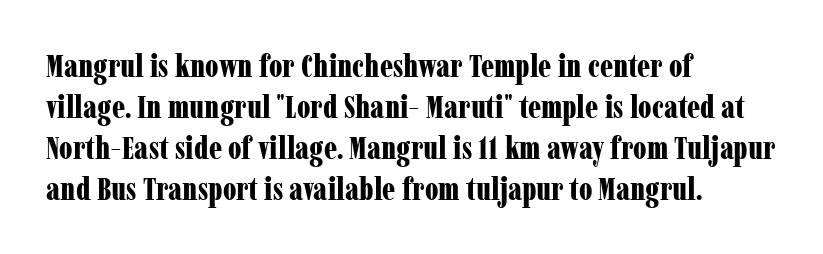
{"serif": "yes", "italic": "no", "bold": "yes", "weight": "bold", "width": "condensed", "stroke_contrast": "low", "x_height": "medium", "monospaced": "no", "underline": "no", "align": "left", "line_spacing": "normal", "line_spacing_ratio": 1.28, "letter_spacing": "normal", "letter_spacing_em": 0.0, "glyph_px": 32}
